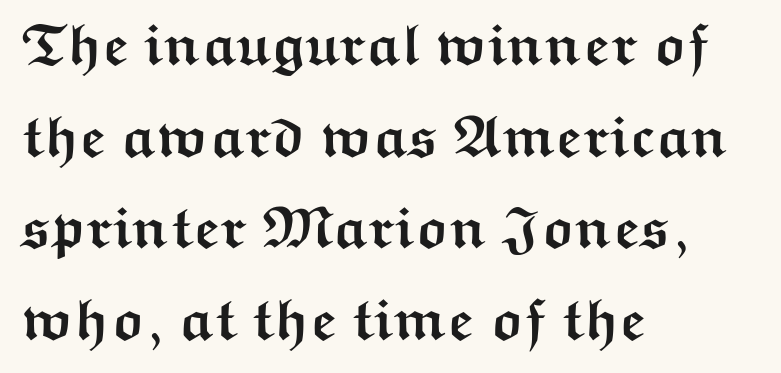
The image shows 58 px semibold, wide sans-serif type, upright; set left-aligned, normal line spacing (1.58x), normal letter spacing, not underlined; medium stroke contrast and a medium x-height.
